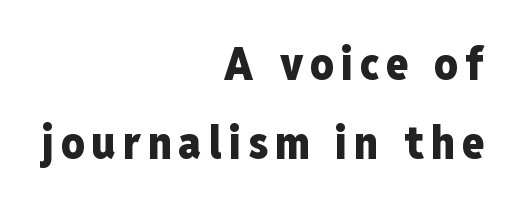
{"serif": "no", "italic": "no", "bold": "yes", "weight": "heavy", "width": "condensed", "stroke_contrast": "low", "x_height": "medium", "monospaced": "no", "underline": "no", "align": "right", "line_spacing_ratio": 1.72, "glyph_px": 46}
